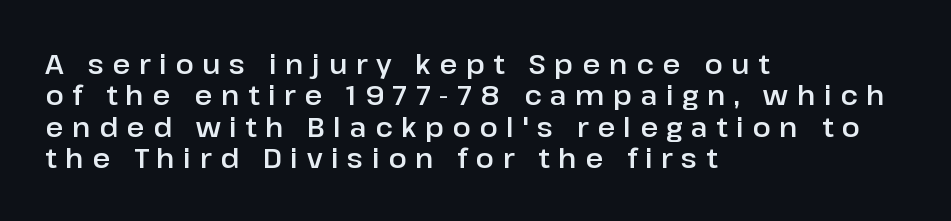
Type without underlining. Notice how the passage keeps a crisp vertical edge on the left only. The horizontal fit of the characters is loose and conspicuously gappy. Designer's note — italics off, roman on.
